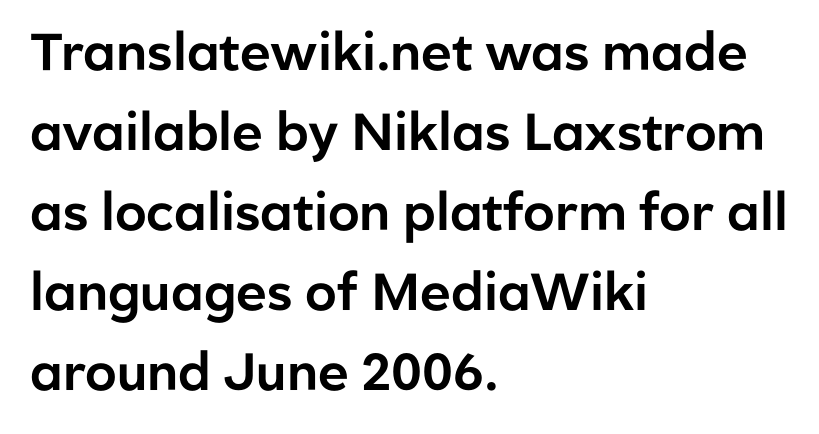
Q: Is the text italic (slanted)? A: No, it is upright.
Q: Is the typeface a serif or a sans-serif typeface? A: Sans-serif.
Q: Is the text underlined? A: No.
Q: How is the paragraph aligned? A: Left-aligned.
Q: Is the spacing between letters normal or unusually wide? A: Normal.
Q: Is the spacing between lines tight, normal or loose? A: Normal.
Q: Width (condensed, normal, or wide)? A: Normal.
Q: Stroke contrast? A: Low.
Q: x-height? A: Medium.
Q: Monospaced? A: No.
